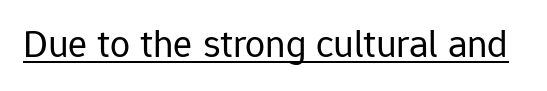
{"serif": "no", "italic": "no", "bold": "no", "weight": "regular", "width": "normal", "stroke_contrast": "low", "x_height": "medium", "monospaced": "no", "underline": "yes", "letter_spacing": "normal", "letter_spacing_em": 0.0, "glyph_px": 40}
